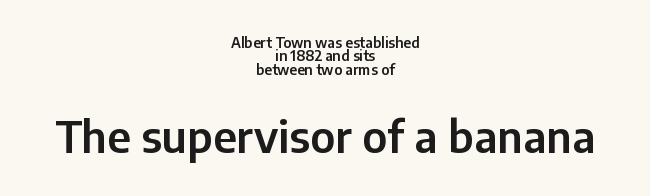
{"serif": "no", "italic": "no", "width": "normal", "stroke_contrast": "low", "x_height": "medium", "monospaced": "no", "underline": "no", "align": "center", "line_spacing": "tight", "line_spacing_ratio": 0.96, "letter_spacing": "normal", "letter_spacing_em": 0.0, "larger_block": "second", "size_ratio": 3.07, "glyph_px": 43}
